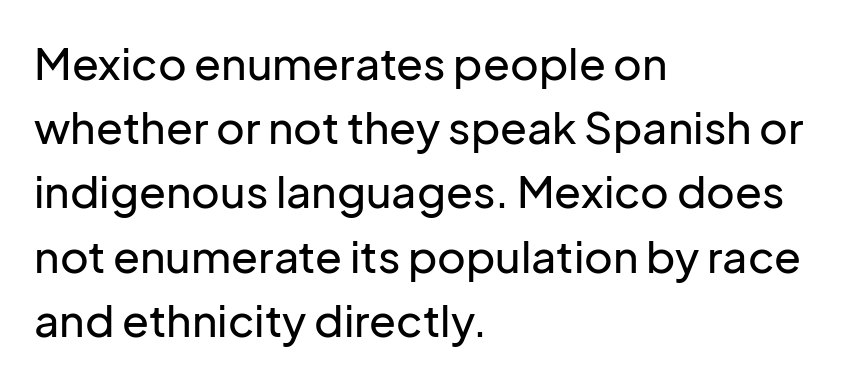
Q: Is the text italic (slanted)? A: No, it is upright.
Q: Is the typeface a serif or a sans-serif typeface? A: Sans-serif.
Q: Is the text underlined? A: No.
Q: How is the paragraph aligned? A: Left-aligned.
Q: Is the spacing between letters normal or unusually wide? A: Normal.
Q: Is the spacing between lines tight, normal or loose? A: Normal.
Q: Width (condensed, normal, or wide)? A: Normal.
Q: Stroke contrast? A: Low.
Q: x-height? A: Medium.
Q: Monospaced? A: No.
